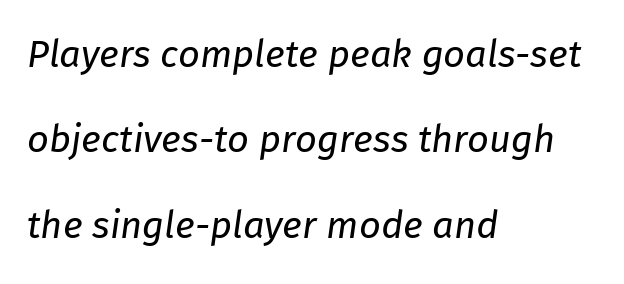
The image shows 38 px regular-weight type, italic (leaning right); set left-aligned, loose line spacing (2.25x), normal letter spacing, not underlined; low stroke contrast and a medium x-height.
